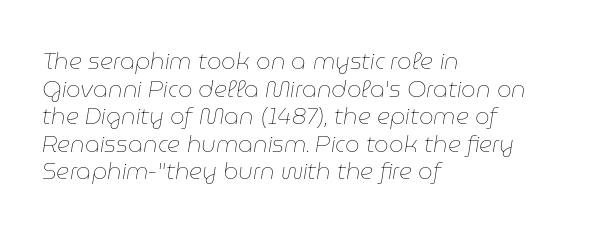
{"italic": "yes", "lean": "right", "slant_degrees": 9, "bold": "no", "underline": "no", "align": "left", "line_spacing_ratio": 1.2, "letter_spacing": "normal", "letter_spacing_em": 0.0, "glyph_px": 23}
